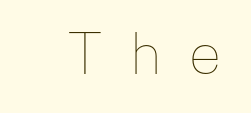
The image shows 55 px thin type, upright; set unusually wide letter spacing (+0.48 em), not underlined; low stroke contrast and a medium x-height.
